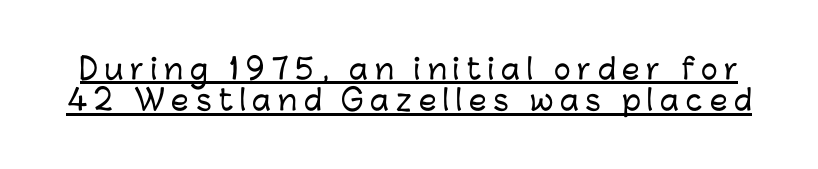
The image shows 28 px sans-serif type, upright; set tight line spacing (1.12x), unusually wide letter spacing (+0.24 em), underlined; low stroke contrast and a medium x-height.
